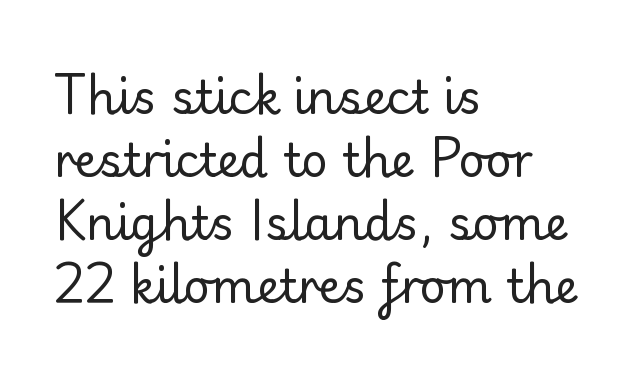
{"serif": "no", "italic": "no", "bold": "no", "weight": "regular", "width": "normal", "stroke_contrast": "low", "x_height": "small", "monospaced": "no", "underline": "no", "align": "left", "line_spacing": "normal", "line_spacing_ratio": 1.37, "letter_spacing": "normal", "letter_spacing_em": 0.0, "glyph_px": 46}
